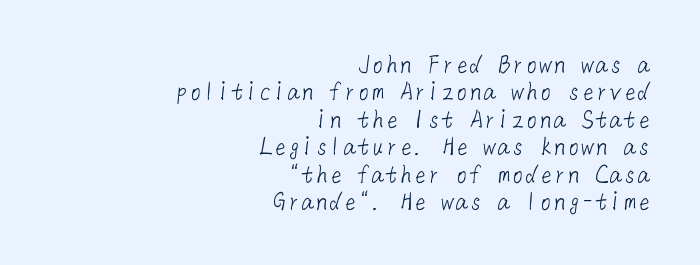
No letter is thick-stroked: the sample isn't bold. Vertical spacing — tight. This rendering features lettering with no underline. Regarding serifs, this sample does without them. Look at the tracking — it's just the regular setting, nothing added. The paragraph shown leans on its right margin.
